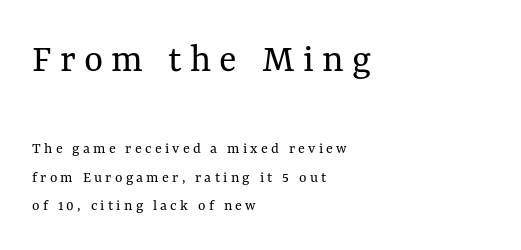
{"italic": "no", "bold": "no", "weight": "regular", "width": "normal", "stroke_contrast": "medium", "x_height": "medium", "monospaced": "no", "underline": "no", "align": "left", "line_spacing_ratio": 1.79, "letter_spacing": "wide", "letter_spacing_em": 0.2, "larger_block": "first", "size_ratio": 2.56, "glyph_px": 41}
